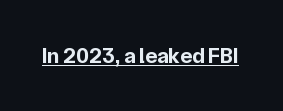
The image shows 22 px bold type, upright; set normal letter spacing, underlined.
